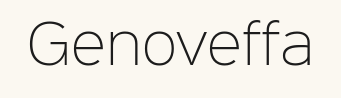
{"serif": "no", "italic": "no", "bold": "no", "weight": "light", "width": "normal", "stroke_contrast": "low", "x_height": "medium", "monospaced": "no", "underline": "no", "letter_spacing": "normal", "letter_spacing_em": 0.0, "glyph_px": 53}
